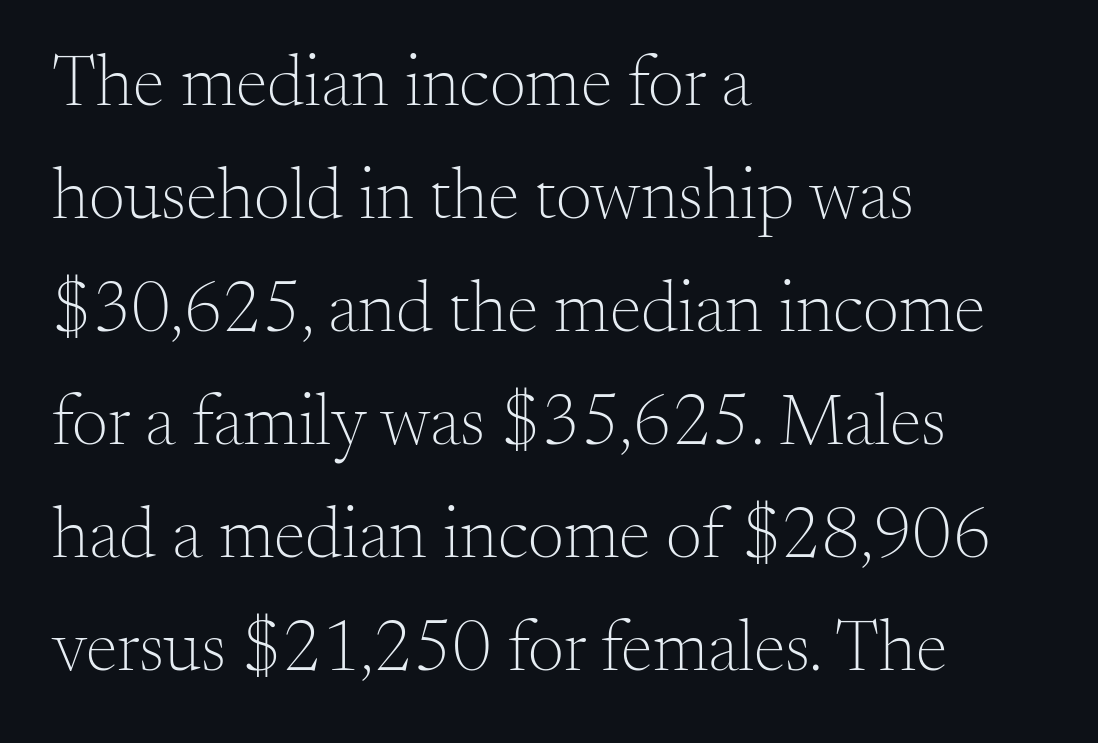
Q: Is the text bold? A: No.
Q: Is the text italic (slanted)? A: No, it is upright.
Q: Is the typeface a serif or a sans-serif typeface? A: Serif.
Q: Is the text underlined? A: No.
Q: How is the paragraph aligned? A: Left-aligned.
Q: Is the spacing between letters normal or unusually wide? A: Normal.
Q: Is the spacing between lines tight, normal or loose? A: Normal.
Q: Width (condensed, normal, or wide)? A: Normal.
Q: Stroke contrast? A: Medium.
Q: x-height? A: Small.
Q: Monospaced? A: No.
